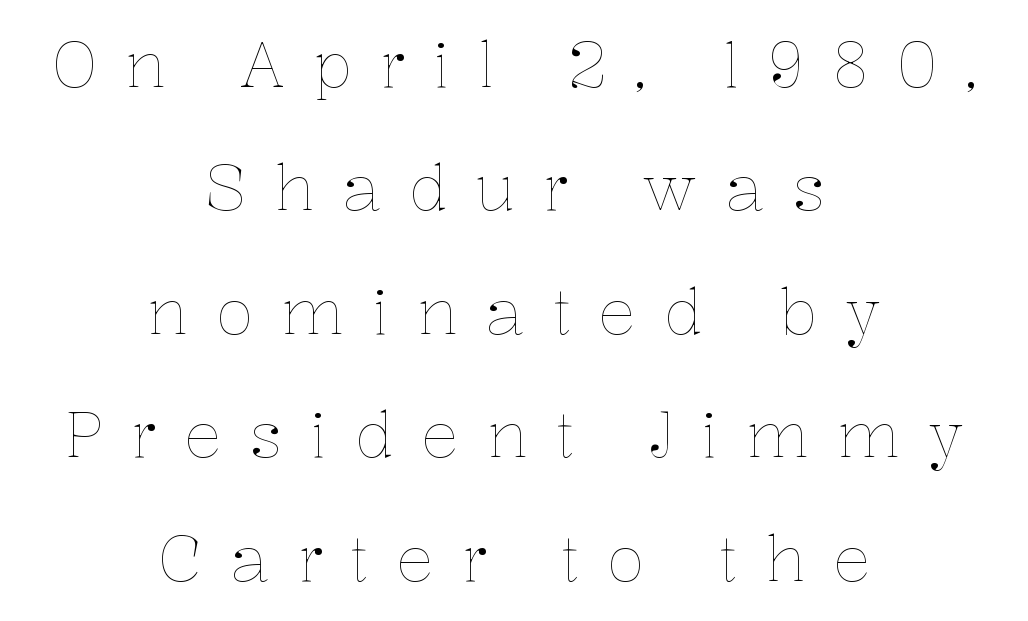
Q: Is the text bold? A: No.
Q: Is the text italic (slanted)? A: No, it is upright.
Q: Is the text underlined? A: No.
Q: How is the paragraph aligned? A: Centered.
Q: Is the spacing between letters normal or unusually wide? A: Unusually wide.
Q: Is the spacing between lines tight, normal or loose? A: Loose.
Q: Width (condensed, normal, or wide)? A: Normal.
Q: Stroke contrast? A: Low.
Q: x-height? A: Medium.
Q: Monospaced? A: No.
